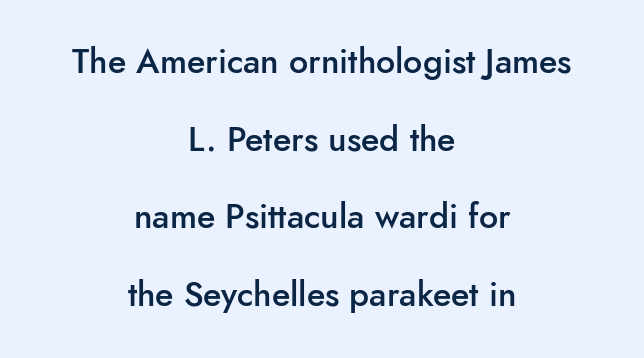
The image shows 34 px semibold sans-serif type, upright; set centered, loose line spacing (2.28x), normal letter spacing, not underlined; low stroke contrast and a small x-height.
